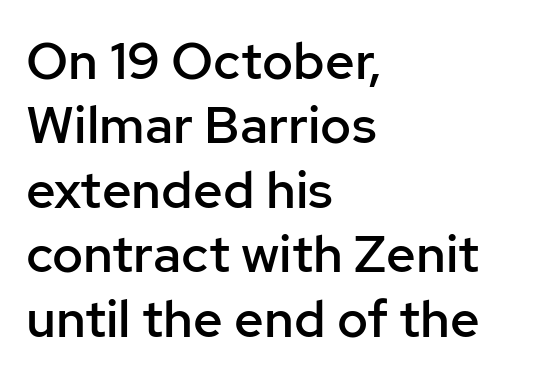
The image shows 52 px semibold sans-serif type, upright; set left-aligned, line spacing 1.24x, normal letter spacing, not underlined; low stroke contrast and a medium x-height.
